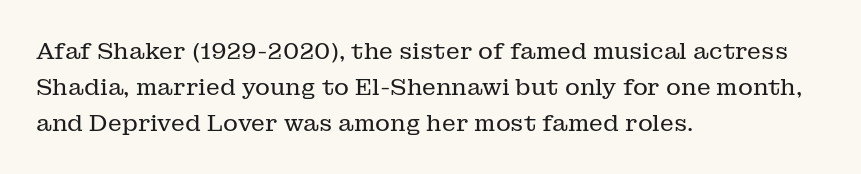
{"italic": "no", "bold": "no", "underline": "no", "align": "left", "line_spacing": "normal", "line_spacing_ratio": 1.56, "letter_spacing": "normal", "letter_spacing_em": 0.0, "glyph_px": 23}
